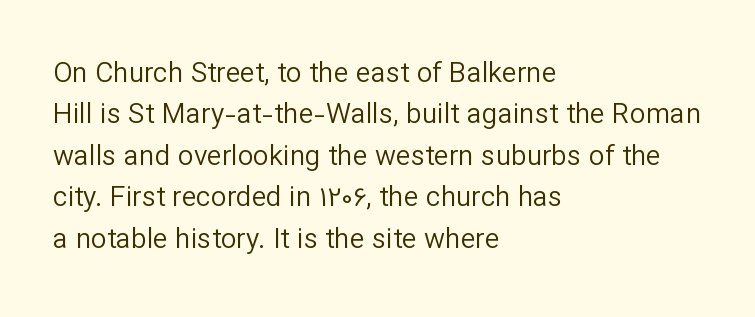
A student would call this left alignment; a typographer would say flush left, rag right. Students, observe: this is what conventionally led text looks like. These lines keep a tight, regular rhythm from letter to letter. No heavy texture on the line: the type isn't bold. Beneath every word, the page is bare. This rendering employs a face without finishing strokes, i.e., a sans-serif.
